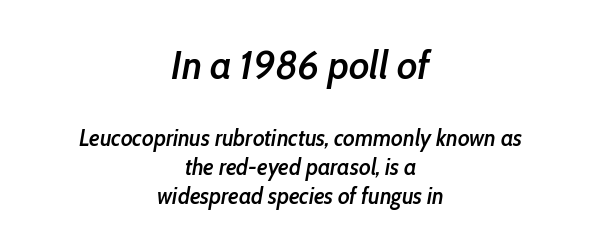
{"italic": "yes", "lean": "right", "slant_degrees": 10, "bold": "semi", "weight": "semibold", "width": "condensed", "stroke_contrast": "low", "x_height": "medium", "monospaced": "no", "underline": "no", "align": "center", "line_spacing": "normal", "line_spacing_ratio": 1.27, "letter_spacing": "normal", "letter_spacing_em": 0.0, "larger_block": "first", "size_ratio": 1.74, "glyph_px": 40}
